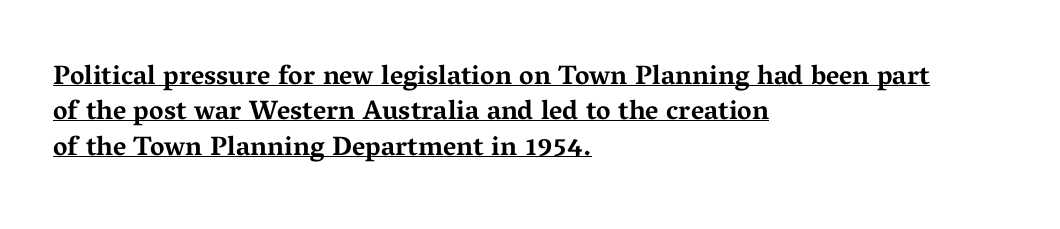
Q: Is the text bold? A: Yes.
Q: Is the text italic (slanted)? A: No, it is upright.
Q: Is the text underlined? A: Yes.
Q: How is the paragraph aligned? A: Left-aligned.
Q: Is the spacing between letters normal or unusually wide? A: Normal.
Q: Is the spacing between lines tight, normal or loose? A: Normal.
